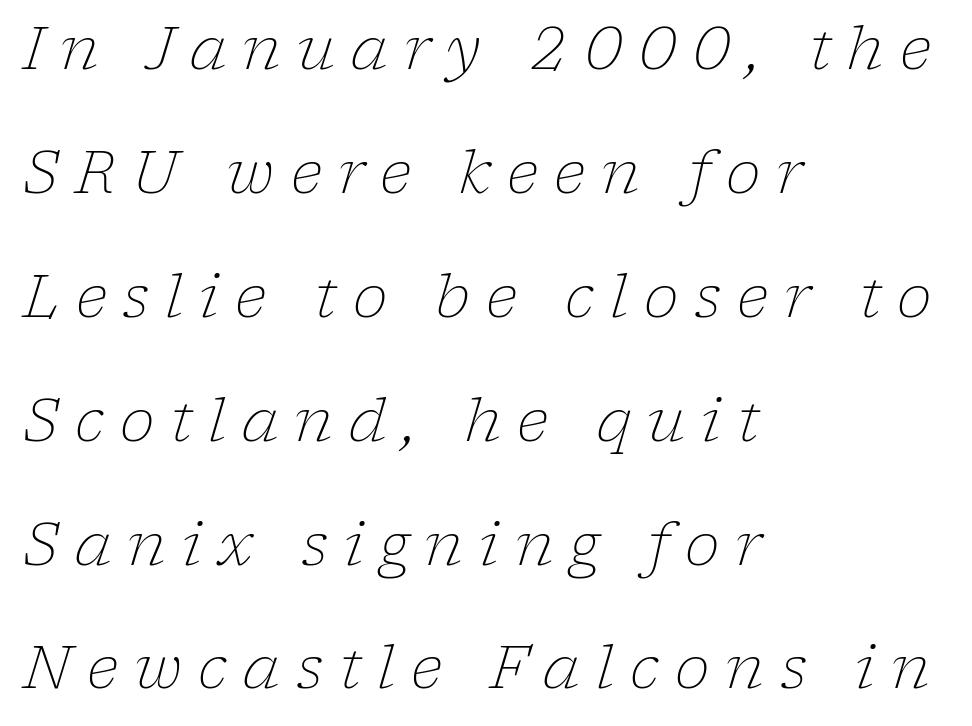
The image shows 59 px light serif type, italic (leaning right); set left-aligned, loose line spacing (2.1x), unusually wide letter spacing (+0.27 em), not underlined; low stroke contrast and a medium x-height.
